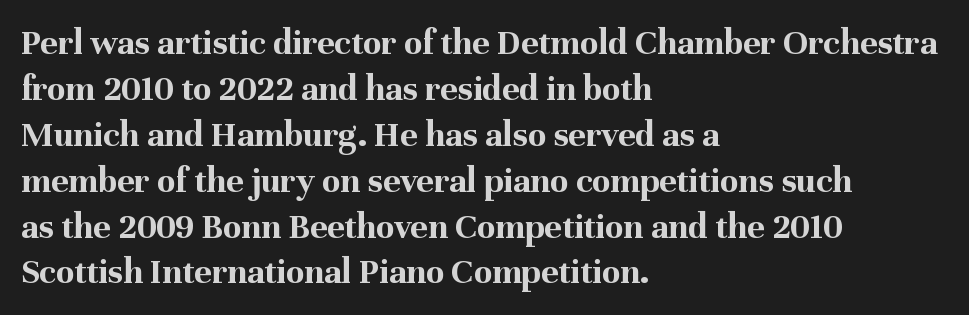
The image shows 37 px bold serif type, upright; set left-aligned, line spacing 1.24x, normal letter spacing, not underlined; medium stroke contrast and a medium x-height.
